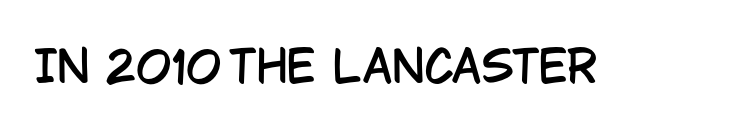
{"serif": "no", "italic": "no", "width": "condensed", "stroke_contrast": "low", "x_height": "large", "monospaced": "no", "underline": "no", "letter_spacing": "normal", "letter_spacing_em": 0.0, "glyph_px": 44}
